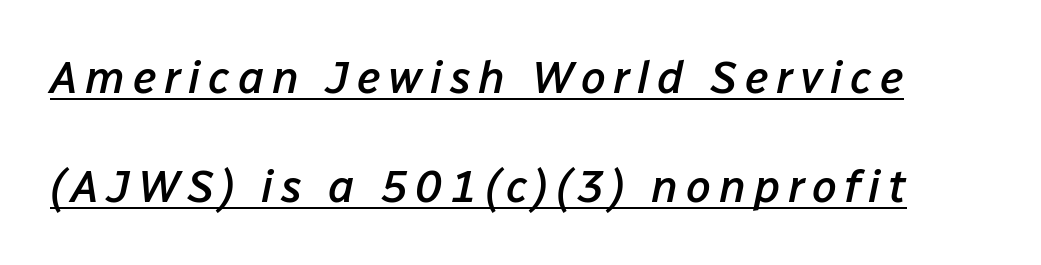
Q: Is the text bold? A: Semi-bold.
Q: Is the text italic (slanted)? A: Yes, it leans right by about 12 degrees.
Q: Is the text underlined? A: Yes.
Q: Is the spacing between lines tight, normal or loose? A: Loose.
Q: Width (condensed, normal, or wide)? A: Normal.
Q: Stroke contrast? A: Low.
Q: x-height? A: Medium.
Q: Monospaced? A: No.
